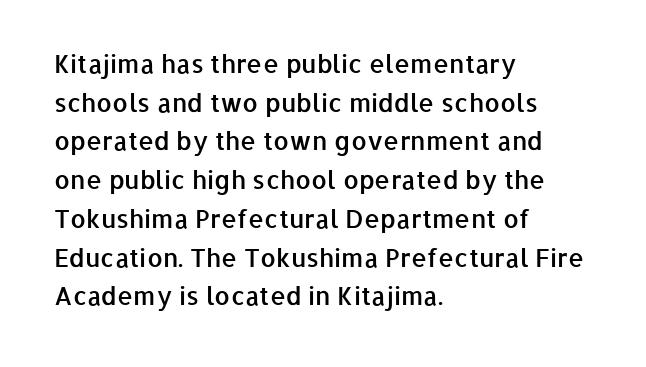
Q: Is the text bold? A: Semi-bold.
Q: Is the text italic (slanted)? A: No, it is upright.
Q: Is the text underlined? A: No.
Q: How is the paragraph aligned? A: Left-aligned.
Q: Is the spacing between letters normal or unusually wide? A: Normal.
Q: Is the spacing between lines tight, normal or loose? A: Normal.
